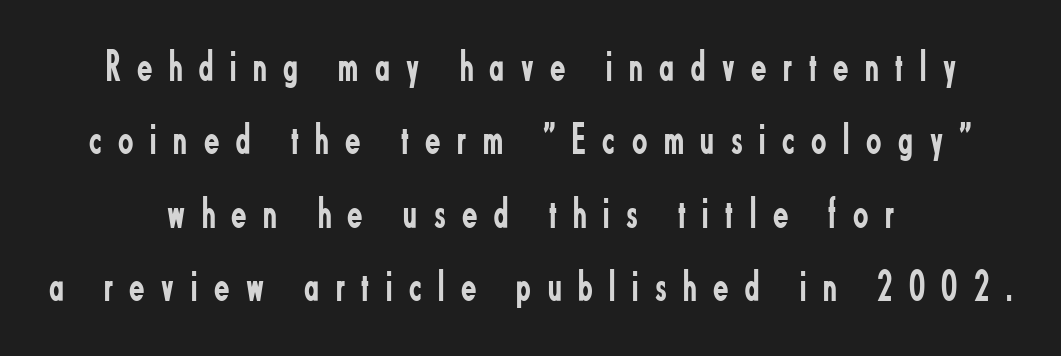
You can tell it's not italic because the verticals are truly vertical. Glyph-to-glyph distance is far greater than everyday printed text. The face used here is proportionally spaced, like ordinary book or web type. These lines are centered, leaving both edges ragged. This rendering employs a face without finishing strokes, i.e., a sans-serif. The lines sit at an ordinary, default distance from one another.
